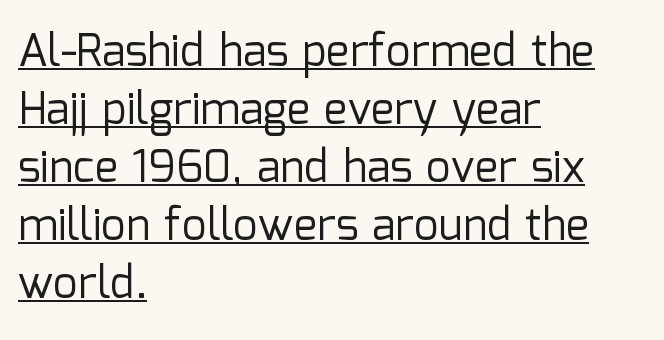
In terms of letterform style, serifs are entirely absent. Here the glyphs are tracked normally, forming tight word shapes. Character widths vary here, with narrow letters taking less room than wide ones. Underline: present.
